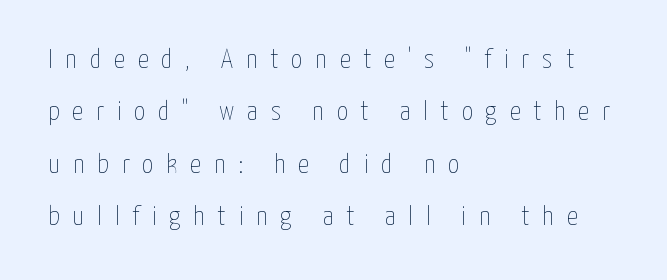
{"italic": "no", "bold": "no", "underline": "no", "align": "left", "line_spacing": "loose", "line_spacing_ratio": 1.94, "letter_spacing": "wide", "letter_spacing_em": 0.48, "glyph_px": 27}
